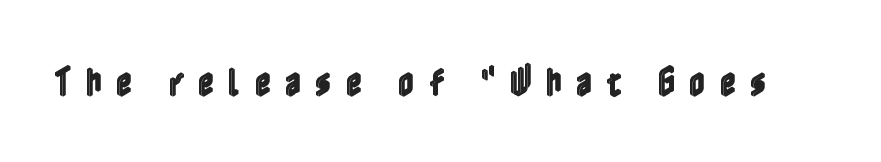
Q: Is the text italic (slanted)? A: No, it is upright.
Q: Is the text underlined? A: No.
Q: Is the spacing between letters normal or unusually wide? A: Unusually wide.
Q: Width (condensed, normal, or wide)? A: Condensed.
Q: x-height? A: Medium.
